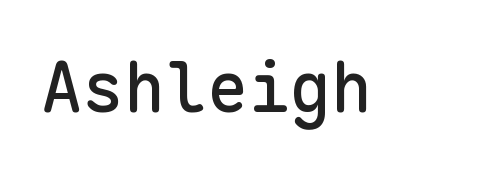
Is there any slant? The stems are plumb. Observe the absence of serifs on each vertical stroke in this sample. The passage shown is not underscored anywhere. There is no visible air inserted between adjacent glyphs. Monospaced: the letters line up in strict vertical columns.
